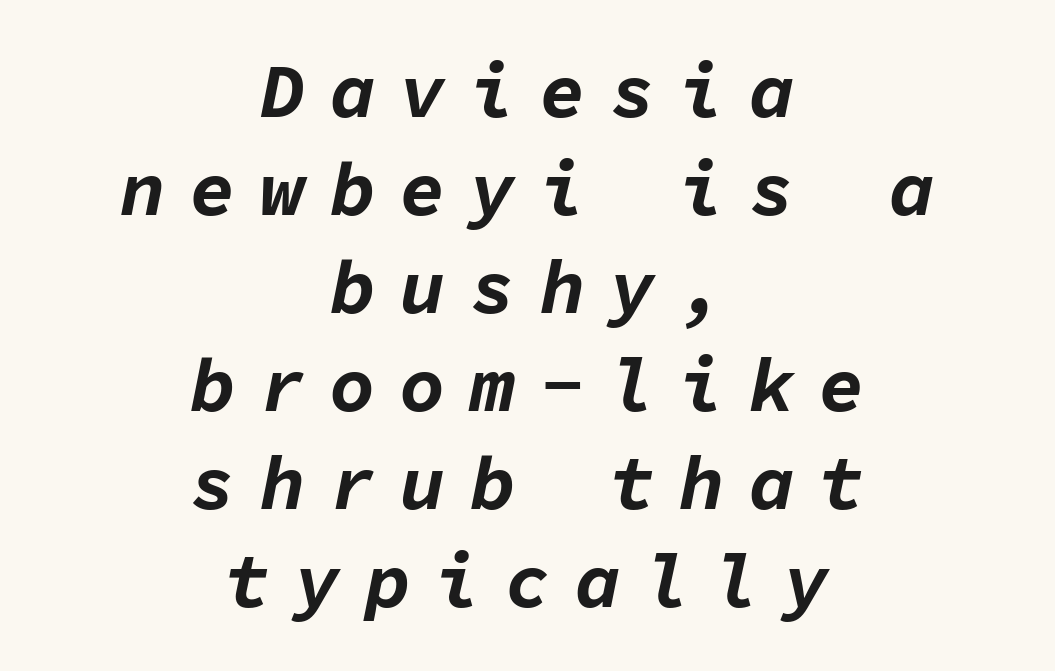
{"italic": "yes", "lean": "right", "slant_degrees": 11, "bold": "yes", "weight": "bold", "width": "normal", "stroke_contrast": "low", "x_height": "medium", "monospaced": "yes", "underline": "no", "align": "center", "line_spacing": "normal", "line_spacing_ratio": 1.29, "letter_spacing": "wide", "letter_spacing_em": 0.32, "glyph_px": 76}
